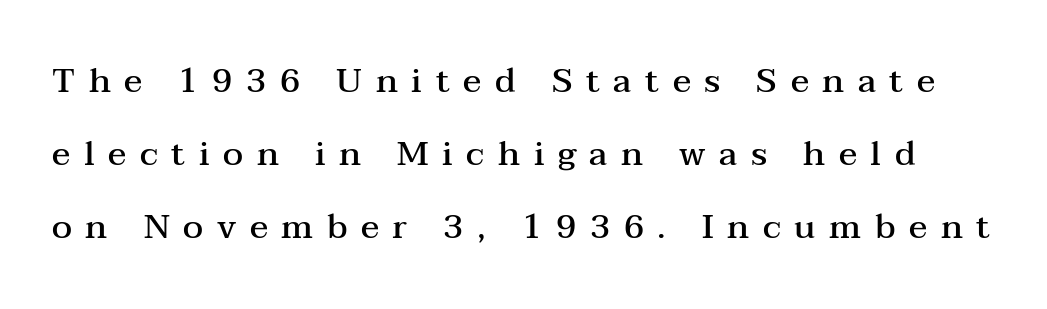
{"serif": "yes", "italic": "no", "bold": "semi", "weight": "semibold", "width": "wide", "stroke_contrast": "medium", "x_height": "medium", "monospaced": "no", "underline": "no", "line_spacing": "loose", "line_spacing_ratio": 2.14, "letter_spacing": "wide", "letter_spacing_em": 0.4, "glyph_px": 34}
